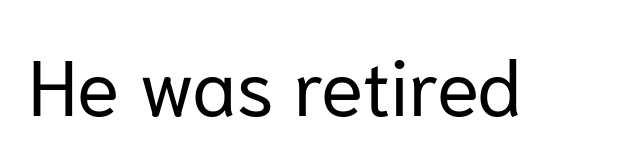
Q: Is the text bold? A: No.
Q: Is the text italic (slanted)? A: No, it is upright.
Q: Is the typeface a serif or a sans-serif typeface? A: Sans-serif.
Q: Is the text underlined? A: No.
Q: Is the spacing between letters normal or unusually wide? A: Normal.
Q: Width (condensed, normal, or wide)? A: Normal.
Q: Stroke contrast? A: Low.
Q: x-height? A: Medium.
Q: Monospaced? A: No.
